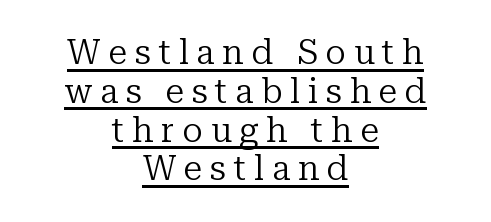
The image shows 34 px regular-weight serif type, upright; set centered, tight line spacing (1.14x), unusually wide letter spacing (+0.23 em), underlined; low stroke contrast and a medium x-height.
